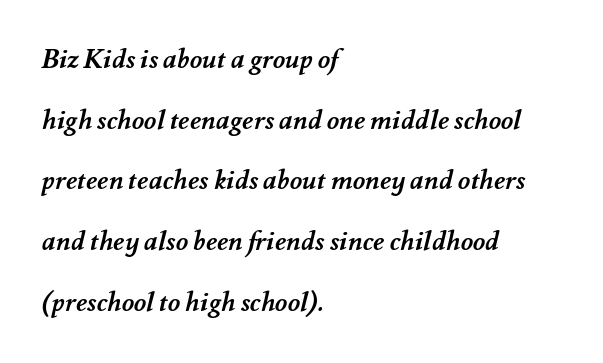
{"bold": "yes", "underline": "no", "align": "left", "line_spacing": "loose", "line_spacing_ratio": 2.25, "letter_spacing": "normal", "letter_spacing_em": 0.0, "glyph_px": 27}
